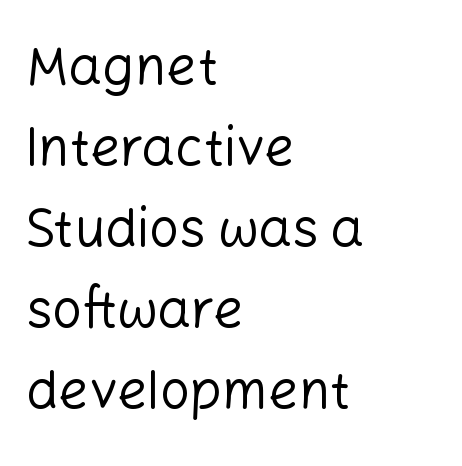
Q: Is the text bold? A: No.
Q: Is the text italic (slanted)? A: No, it is upright.
Q: Is the typeface a serif or a sans-serif typeface? A: Sans-serif.
Q: Is the text underlined? A: No.
Q: How is the paragraph aligned? A: Left-aligned.
Q: Is the spacing between letters normal or unusually wide? A: Normal.
Q: Is the spacing between lines tight, normal or loose? A: Normal.
Q: Width (condensed, normal, or wide)? A: Normal.
Q: Stroke contrast? A: Low.
Q: x-height? A: Medium.
Q: Monospaced? A: No.
